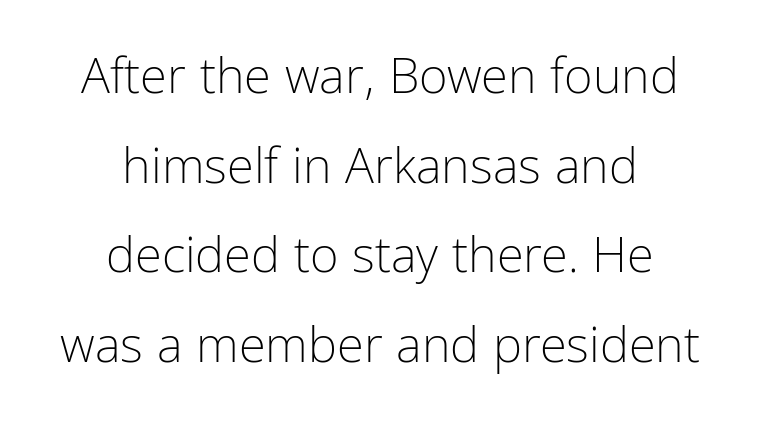
Q: Is the text bold? A: No.
Q: Is the text italic (slanted)? A: No, it is upright.
Q: Is the typeface a serif or a sans-serif typeface? A: Sans-serif.
Q: Is the text underlined? A: No.
Q: How is the paragraph aligned? A: Centered.
Q: Is the spacing between letters normal or unusually wide? A: Normal.
Q: Width (condensed, normal, or wide)? A: Condensed.
Q: Stroke contrast? A: Low.
Q: x-height? A: Medium.
Q: Monospaced? A: No.
